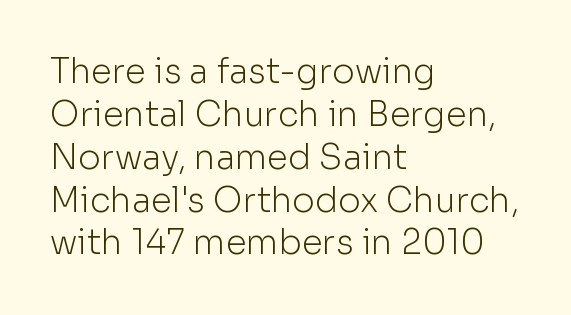
The image shows 34 px light sans-serif type, upright; set left-aligned, normal line spacing (1.26x), normal letter spacing, not underlined; low stroke contrast and a medium x-height.
